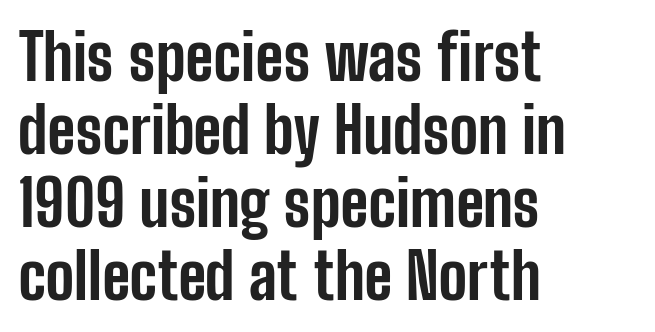
{"serif": "no", "italic": "no", "bold": "yes", "weight": "bold", "width": "condensed", "stroke_contrast": "low", "x_height": "medium", "monospaced": "no", "underline": "no", "align": "left", "line_spacing": "tight", "line_spacing_ratio": 1.14, "letter_spacing": "normal", "letter_spacing_em": 0.0, "glyph_px": 64}
